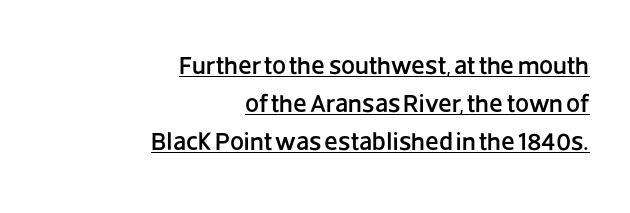
The image shows 25 px text type, upright; set right-aligned, normal line spacing (1.52x), normal letter spacing, underlined.
